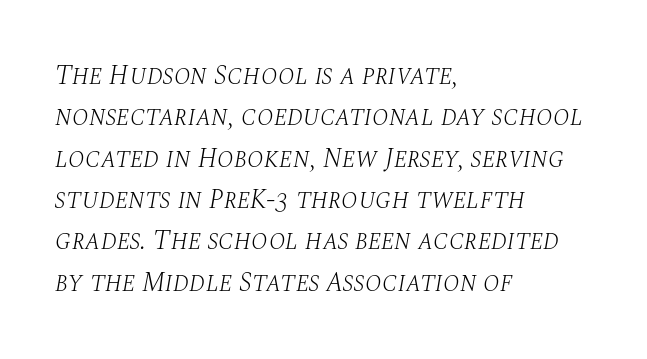
Q: Is the text bold? A: No.
Q: Is the text italic (slanted)? A: Yes, it leans right by about 10 degrees.
Q: Is the text underlined? A: No.
Q: How is the paragraph aligned? A: Left-aligned.
Q: Is the spacing between letters normal or unusually wide? A: Normal.
Q: Is the spacing between lines tight, normal or loose? A: Normal.
